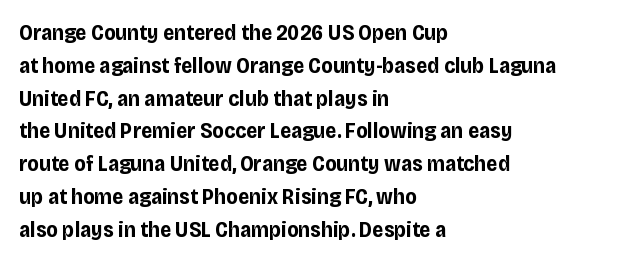
Q: Is the text bold? A: Yes.
Q: Is the text italic (slanted)? A: No, it is upright.
Q: Is the text underlined? A: No.
Q: How is the paragraph aligned? A: Left-aligned.
Q: Is the spacing between letters normal or unusually wide? A: Normal.
Q: Is the spacing between lines tight, normal or loose? A: Normal.
